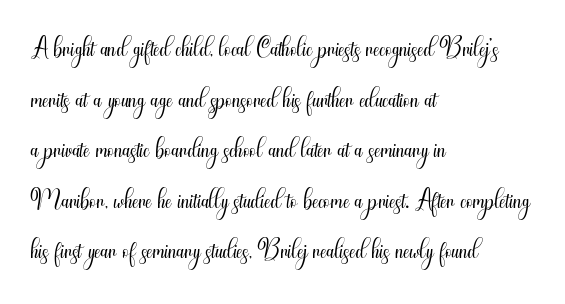
The image shows 38 px light, condensed sans-serif type; set left-aligned, normal line spacing (1.33x), normal letter spacing, not underlined; medium stroke contrast and a small x-height.
